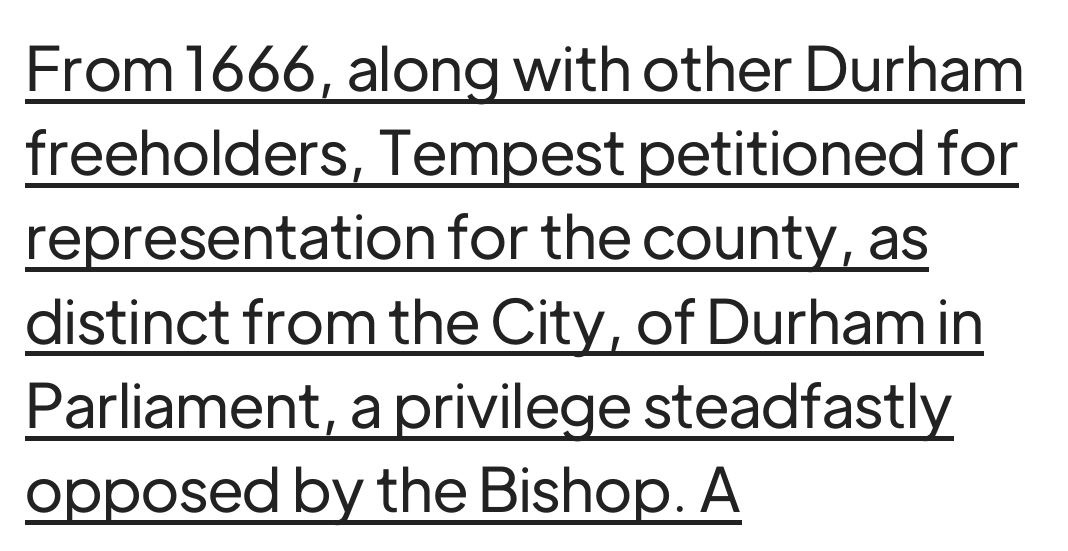
The image shows 61 px sans-serif type, upright; set left-aligned, normal line spacing (1.38x), normal letter spacing, underlined; low stroke contrast and a medium x-height.
